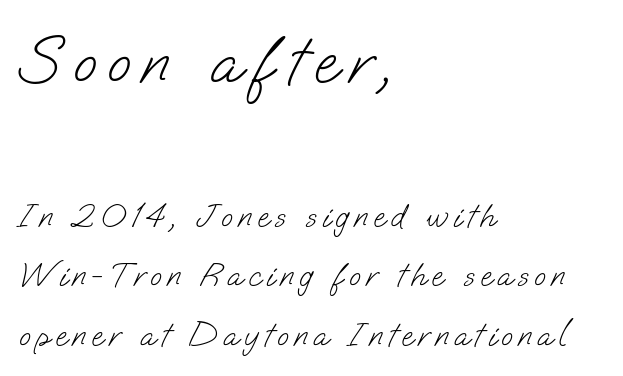
The first block has been scaled up relative to the second. The string is rendered with underlining switched off. This sample has the flowing, uneven cadence of proportional lettering. Stroke terminals: plain, sans-serif.
